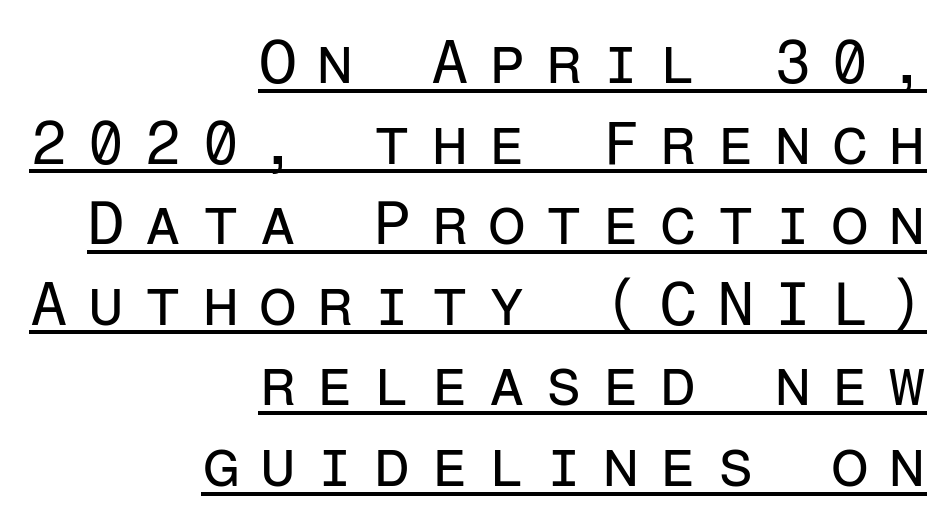
Q: Is the text bold? A: No.
Q: Is the text italic (slanted)? A: No, it is upright.
Q: Is the typeface a serif or a sans-serif typeface? A: Sans-serif.
Q: Is the text underlined? A: Yes.
Q: How is the paragraph aligned? A: Right-aligned.
Q: Is the spacing between letters normal or unusually wide? A: Unusually wide.
Q: Is the spacing between lines tight, normal or loose? A: Normal.
Q: Width (condensed, normal, or wide)? A: Normal.
Q: Stroke contrast? A: Low.
Q: x-height? A: Medium.
Q: Monospaced? A: Yes.
